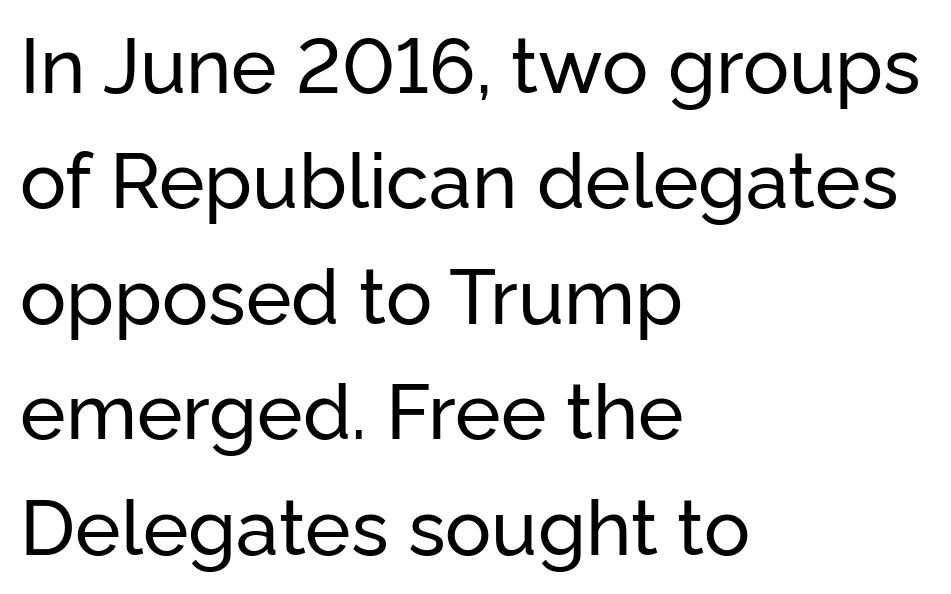
Q: Is the text italic (slanted)? A: No, it is upright.
Q: Is the typeface a serif or a sans-serif typeface? A: Sans-serif.
Q: Is the text underlined? A: No.
Q: How is the paragraph aligned? A: Left-aligned.
Q: Is the spacing between letters normal or unusually wide? A: Normal.
Q: Is the spacing between lines tight, normal or loose? A: Normal.
Q: Width (condensed, normal, or wide)? A: Normal.
Q: Stroke contrast? A: Low.
Q: x-height? A: Medium.
Q: Monospaced? A: No.
